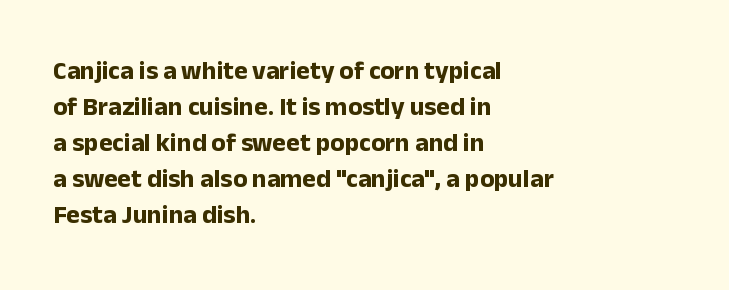
Q: Is the text bold? A: Yes.
Q: Is the text italic (slanted)? A: No, it is upright.
Q: Is the text underlined? A: No.
Q: How is the paragraph aligned? A: Left-aligned.
Q: Is the spacing between letters normal or unusually wide? A: Normal.
Q: Is the spacing between lines tight, normal or loose? A: Normal.
